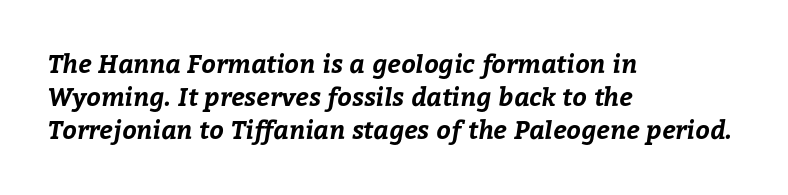
Look at the stroke-to-counter ratio: heavy, a bold. Line beginnings align vertically; line endings do not. The foot of each line stays bare and open. Rows of type keep a routine distance in the vertical direction. The passage shown has conventional tracking throughout.
